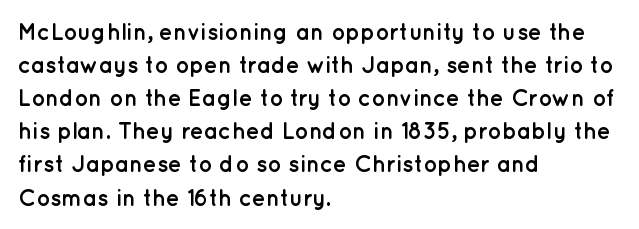
The image shows 23 px bold type, upright; set left-aligned, normal line spacing (1.44x), normal letter spacing, not underlined.
